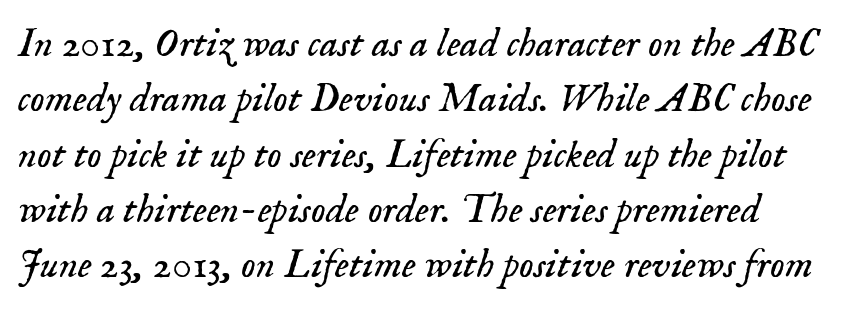
{"serif": "yes", "italic": "yes", "lean": "right", "slant_degrees": 18, "bold": "no", "weight": "light", "width": "normal", "stroke_contrast": "low", "x_height": "small", "monospaced": "no", "underline": "no", "line_spacing": "normal", "line_spacing_ratio": 1.35, "letter_spacing": "normal", "letter_spacing_em": 0.0, "glyph_px": 41}
